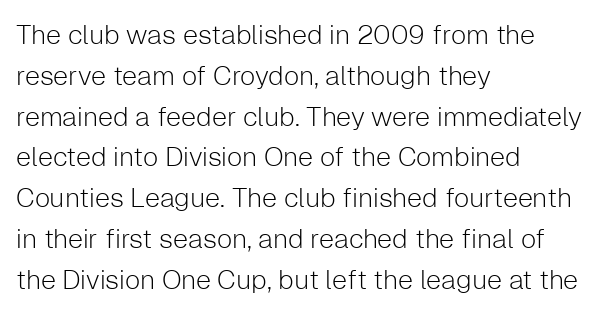
The passage shown stacks its lines at a standard gap. Plain, unruled lines of type. Summary of weight: not heavy and not bold. The rendering keeps characters at their native spacing. Notice how the stems are strictly vertical — no italics here.
